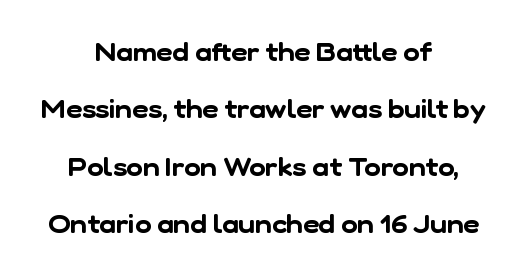
The image shows 25 px text type; set centered, loose line spacing (2.3x), normal letter spacing, not underlined.
